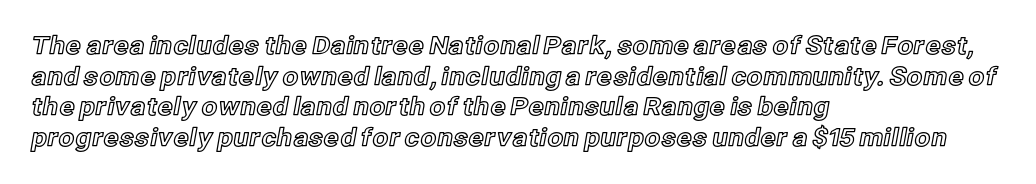
The image shows 25 px text type; set left-aligned, line spacing 1.23x, normal letter spacing, not underlined.
